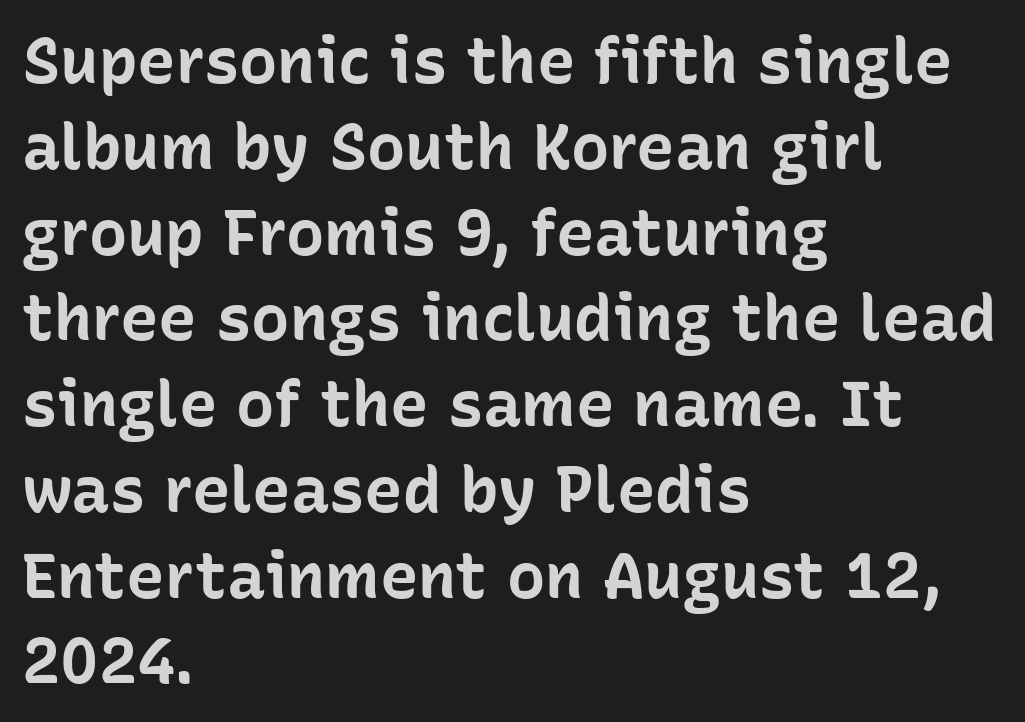
Q: Is the text bold? A: Yes.
Q: Is the text italic (slanted)? A: No, it is upright.
Q: Is the typeface a serif or a sans-serif typeface? A: Sans-serif.
Q: Is the text underlined? A: No.
Q: How is the paragraph aligned? A: Left-aligned.
Q: Is the spacing between letters normal or unusually wide? A: Normal.
Q: Is the spacing between lines tight, normal or loose? A: Normal.
Q: Width (condensed, normal, or wide)? A: Normal.
Q: Stroke contrast? A: Low.
Q: x-height? A: Medium.
Q: Monospaced? A: No.
